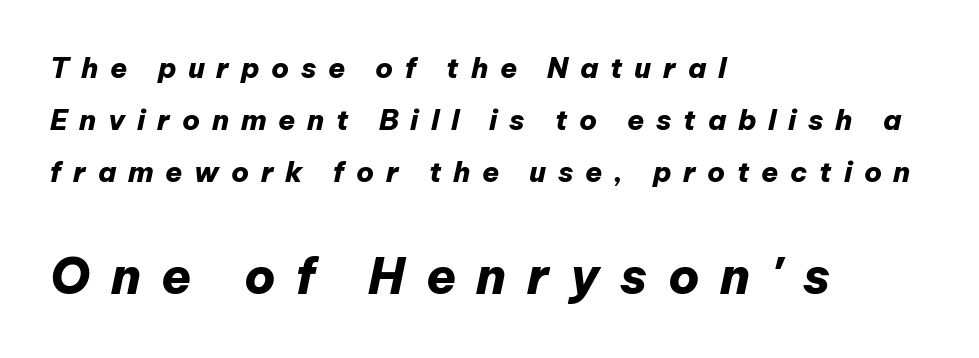
{"italic": "yes", "lean": "right", "slant_degrees": 12, "bold": "yes", "weight": "heavy", "width": "normal", "stroke_contrast": "low", "x_height": "medium", "monospaced": "no", "underline": "no", "align": "left", "line_spacing_ratio": 1.86, "letter_spacing": "wide", "letter_spacing_em": 0.42, "larger_block": "second", "size_ratio": 1.75, "glyph_px": 49}
